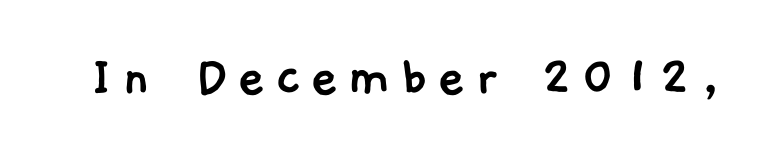
The rendering uses natural spacing where letterforms have individual widths. A bare baseline throughout the passage. Type style note: lacks serifs.
